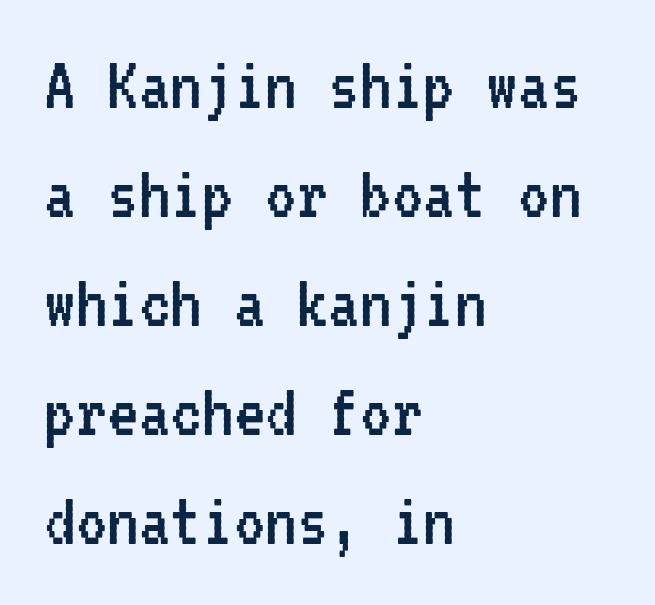
The image shows 79 px regular-weight, condensed sans-serif type, upright, monospaced; set left-aligned, normal line spacing (1.38x), normal letter spacing, not underlined; low stroke contrast and a medium x-height.
